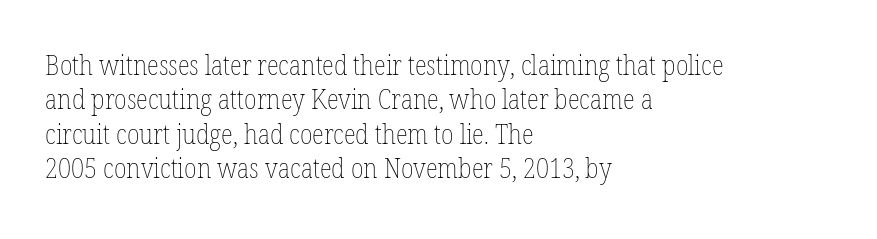
Spacing verdict: proportional, widths tailored to each character. Notice how the stems are strictly vertical — no italics here. A bare baseline throughout the passage. Notice how the passage keeps a crisp vertical edge on the left only.
